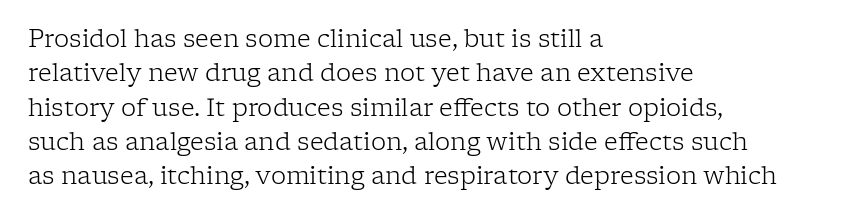
Vertical stems look standard width or narrower in stroke. Default kerning and tracking; the words read as compact shapes. These lines are set flush left with a ragged right edge. The baseline area is clear.
